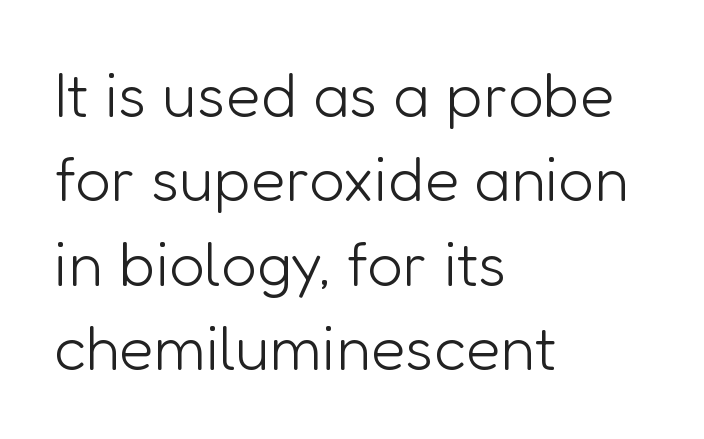
Posture: straight, roman, zero tilt. Ink coverage per letter is moderate at most. The baseline area is clear. Tracking here is standard; glyphs follow each other at the usual distance. A normal amount of white space separates one row of letters from the next.
